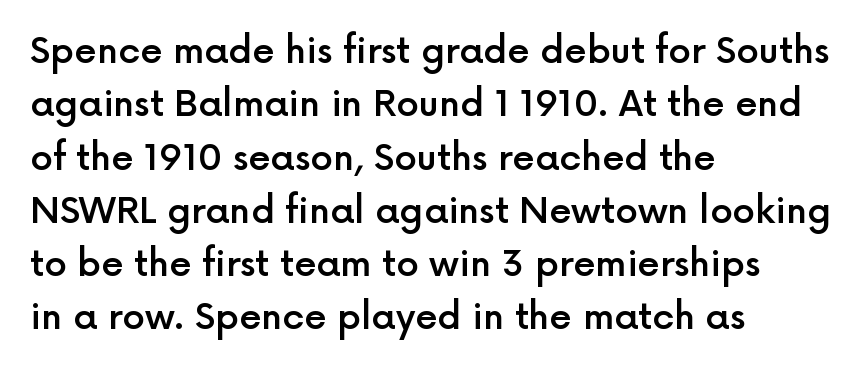
Q: Is the text bold? A: Semi-bold.
Q: Is the text italic (slanted)? A: No, it is upright.
Q: Is the typeface a serif or a sans-serif typeface? A: Sans-serif.
Q: Is the text underlined? A: No.
Q: How is the paragraph aligned? A: Left-aligned.
Q: Is the spacing between letters normal or unusually wide? A: Normal.
Q: Is the spacing between lines tight, normal or loose? A: Normal.
Q: Width (condensed, normal, or wide)? A: Normal.
Q: x-height? A: Medium.
Q: Monospaced? A: No.
